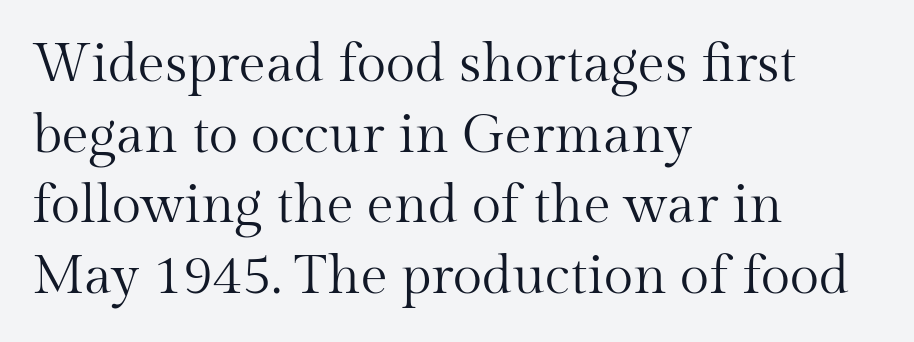
Alignment: flush left. Italic? Not at all — the glyphs are vertical. The rendering keeps characters at their native spacing. Do the characters align in a grid? No, the font is proportional. I'd call this a serif setting — the letters wear small feet. Honestly, there is no underline to notice here at all.
